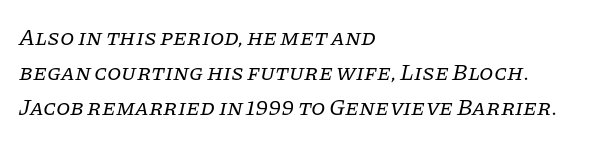
Q: Is the text bold? A: No.
Q: Is the text italic (slanted)? A: Yes, it leans right by about 11 degrees.
Q: Is the text underlined? A: No.
Q: How is the paragraph aligned? A: Left-aligned.
Q: Is the spacing between letters normal or unusually wide? A: Normal.
Q: Is the spacing between lines tight, normal or loose? A: Normal.
